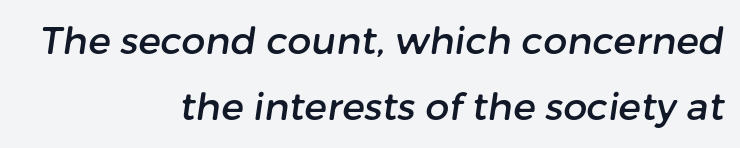
Q: Is the typeface a serif or a sans-serif typeface? A: Sans-serif.
Q: Is the text underlined? A: No.
Q: How is the paragraph aligned? A: Right-aligned.
Q: Is the spacing between letters normal or unusually wide? A: Normal.
Q: Width (condensed, normal, or wide)? A: Normal.
Q: Stroke contrast? A: Low.
Q: x-height? A: Medium.
Q: Monospaced? A: No.
